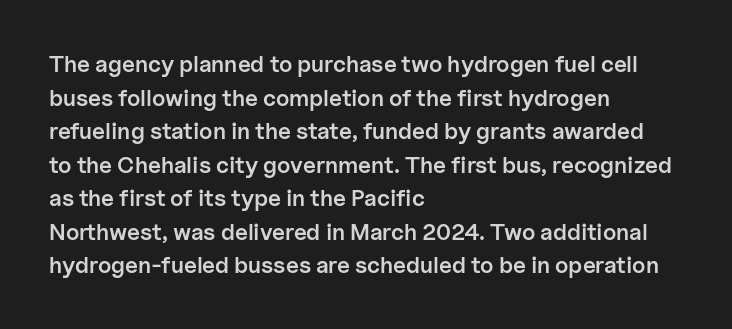
{"italic": "no", "bold": "semi", "underline": "no", "align": "left", "line_spacing": "normal", "line_spacing_ratio": 1.46, "letter_spacing": "normal", "letter_spacing_em": 0.0, "glyph_px": 23}
